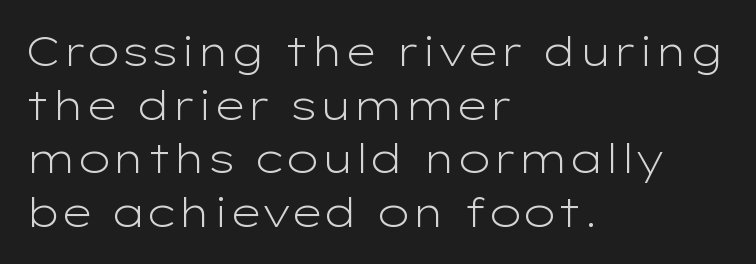
Q: Is the text bold? A: No.
Q: Is the text italic (slanted)? A: No, it is upright.
Q: Is the typeface a serif or a sans-serif typeface? A: Sans-serif.
Q: Is the text underlined? A: No.
Q: How is the paragraph aligned? A: Left-aligned.
Q: Is the spacing between letters normal or unusually wide? A: Normal.
Q: Is the spacing between lines tight, normal or loose? A: Normal.
Q: Width (condensed, normal, or wide)? A: Wide.
Q: Stroke contrast? A: Low.
Q: x-height? A: Medium.
Q: Monospaced? A: No.
